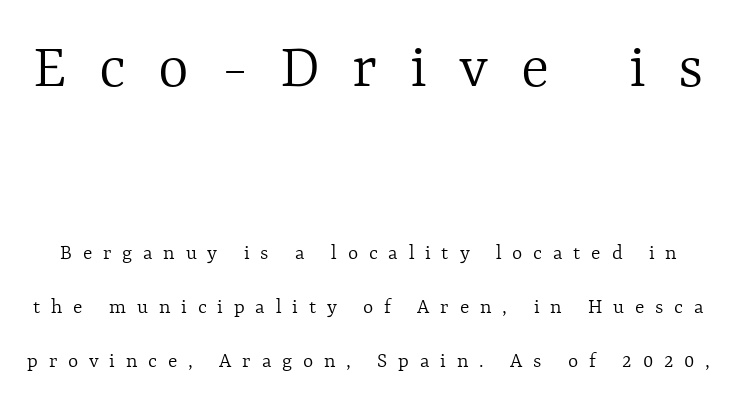
{"italic": "no", "bold": "no", "weight": "light", "width": "normal", "x_height": "medium", "monospaced": "no", "underline": "no", "line_spacing": "loose", "line_spacing_ratio": 2.45, "letter_spacing": "wide", "letter_spacing_em": 0.49, "larger_block": "first", "size_ratio": 3.0, "glyph_px": 66}
